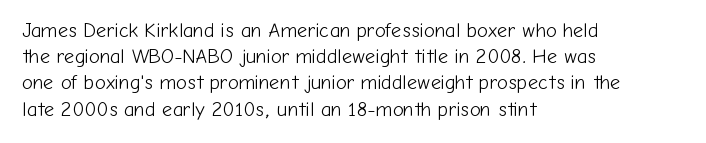
No chunkiness to these letters — they're not bold. Alignment: flush left. Do the letters lean? They stand straight. Horizontal bands of white between lines are of average thickness. Has an underline been added? It has not. Is the letter spacing exaggerated? No — it looks like the ordinary default.
